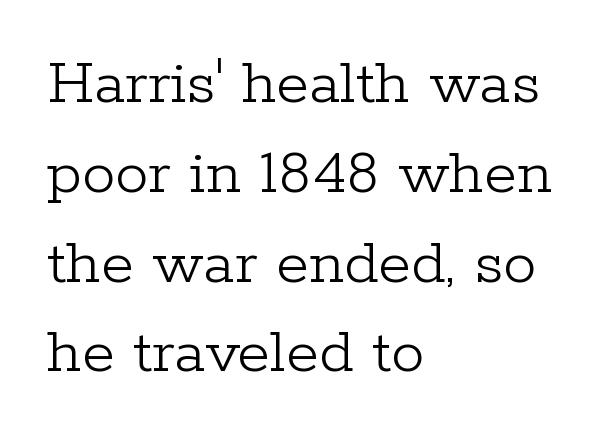
Q: Is the text bold? A: No.
Q: Is the text italic (slanted)? A: No, it is upright.
Q: Is the typeface a serif or a sans-serif typeface? A: Serif.
Q: Is the text underlined? A: No.
Q: How is the paragraph aligned? A: Left-aligned.
Q: Is the spacing between letters normal or unusually wide? A: Normal.
Q: Is the spacing between lines tight, normal or loose? A: Normal.
Q: Width (condensed, normal, or wide)? A: Normal.
Q: Stroke contrast? A: Low.
Q: x-height? A: Medium.
Q: Monospaced? A: No.
